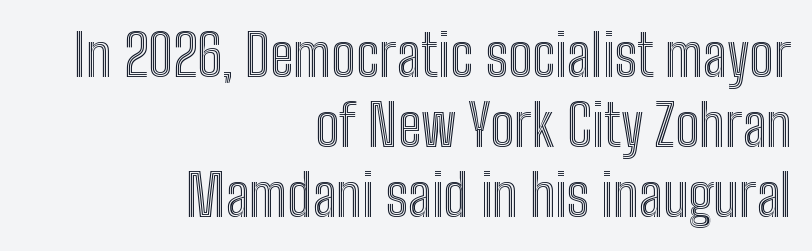
Q: Is the text italic (slanted)? A: No, it is upright.
Q: Is the text underlined? A: No.
Q: How is the paragraph aligned? A: Right-aligned.
Q: Is the spacing between letters normal or unusually wide? A: Normal.
Q: Width (condensed, normal, or wide)? A: Condensed.
Q: x-height? A: Medium.
Q: Monospaced? A: No.
